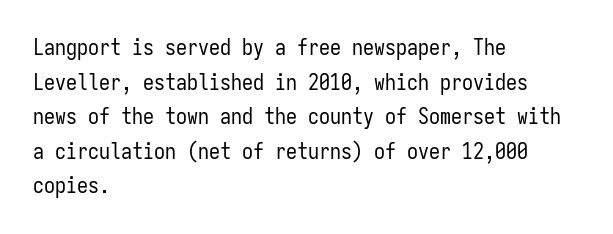
Which margin do the lines hug? The left one — the right edge is uneven. This is roman type, the default non-slanted kind. Summary of vertical rhythm: regular, with standard interline spacing. These glyphs show unthickened strokes, regular width or finer. The rendering keeps characters at their native spacing. The gap between lines stays unmarked.
